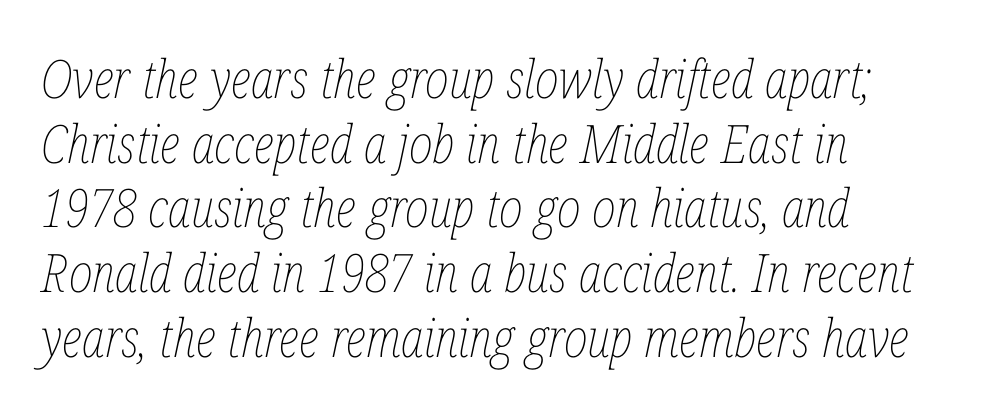
{"italic": "yes", "lean": "right", "slant_degrees": 12, "bold": "no", "weight": "thin", "width": "condensed", "stroke_contrast": "low", "x_height": "medium", "monospaced": "no", "underline": "no", "align": "left", "line_spacing_ratio": 1.22, "letter_spacing": "normal", "letter_spacing_em": 0.0, "glyph_px": 53}
